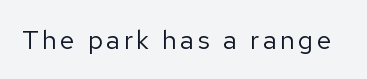
{"italic": "no", "bold": "no", "underline": "no", "glyph_px": 26}
